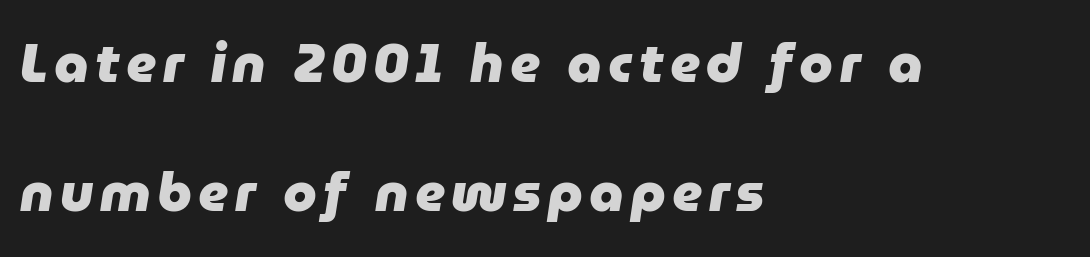
These lines are set flush left with a ragged right edge. Character widths vary here, with narrow letters taking less room than wide ones. Just letters on the line, the space beneath them empty. Observe the lean: these are italic letterforms. Airy leading. Every letter is thick-stroked: bold, no question.
